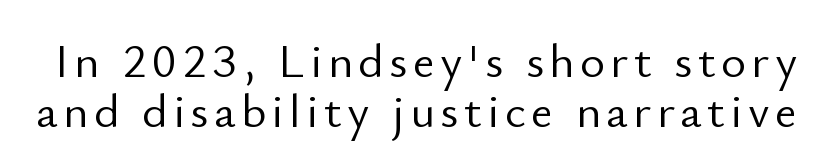
The image shows 48 px light sans-serif type, upright; set tight line spacing (1.05x), not underlined; low stroke contrast and a small x-height.
